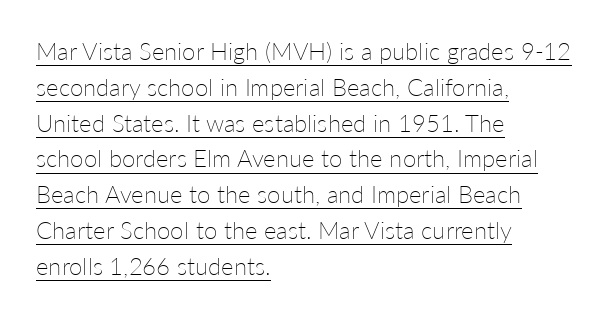
{"italic": "no", "bold": "no", "underline": "yes", "align": "left", "line_spacing": "normal", "line_spacing_ratio": 1.49, "letter_spacing": "normal", "letter_spacing_em": 0.0, "glyph_px": 24}
